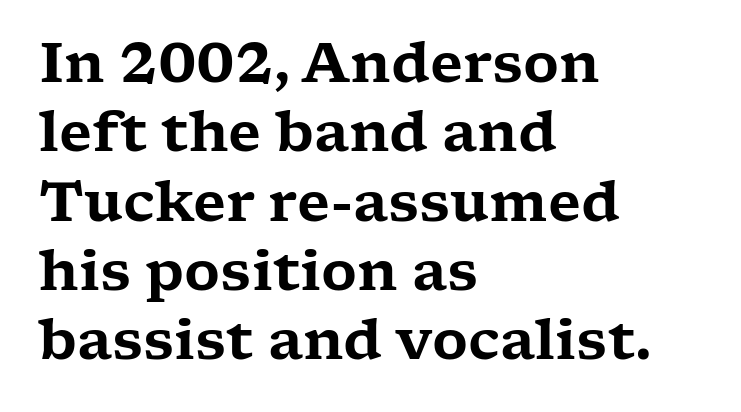
Q: Is the text italic (slanted)? A: No, it is upright.
Q: Is the typeface a serif or a sans-serif typeface? A: Serif.
Q: Is the text underlined? A: No.
Q: How is the paragraph aligned? A: Left-aligned.
Q: Is the spacing between letters normal or unusually wide? A: Normal.
Q: Is the spacing between lines tight, normal or loose? A: Normal.
Q: Width (condensed, normal, or wide)? A: Wide.
Q: Stroke contrast? A: Low.
Q: x-height? A: Medium.
Q: Monospaced? A: No.
